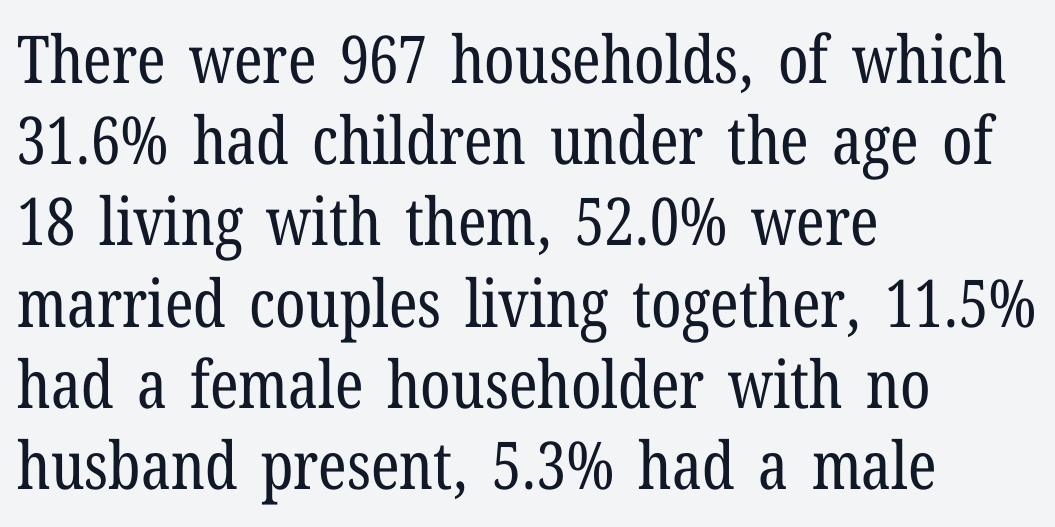
The image shows 66 px regular-weight, condensed serif type, upright; set left-aligned, line spacing 1.23x, normal letter spacing, not underlined; low stroke contrast and a medium x-height.
